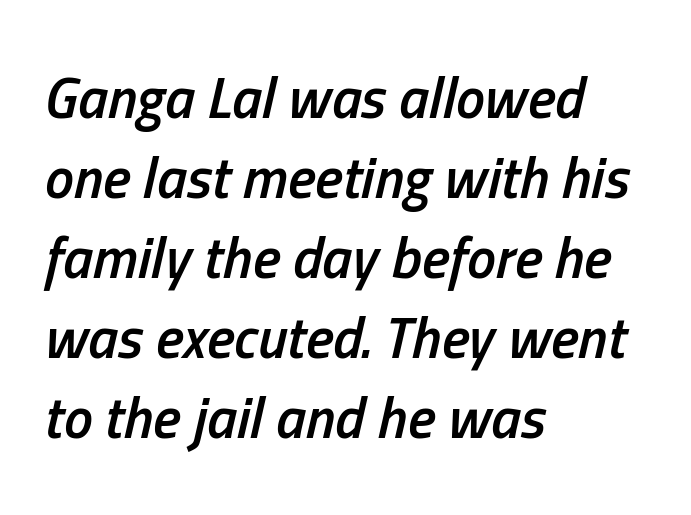
{"italic": "yes", "lean": "right", "slant_degrees": 13, "bold": "semi", "weight": "semibold", "width": "condensed", "stroke_contrast": "low", "x_height": "medium", "monospaced": "no", "underline": "no", "align": "left", "line_spacing": "normal", "line_spacing_ratio": 1.38, "letter_spacing": "normal", "letter_spacing_em": 0.0, "glyph_px": 58}
